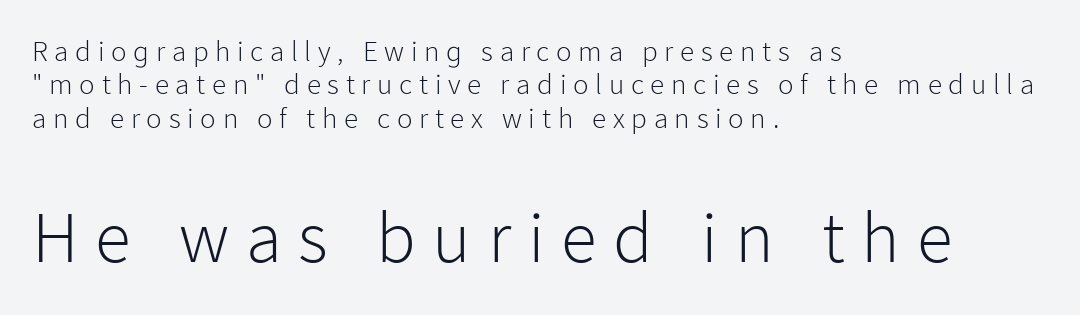
Just letters on the line, the space beneath them empty. Is this a fixed-width face? No — the glyphs have proportional, varying widths. The rendering anchors every line to the left-hand side. Posture: straight, roman, zero tilt. Inter-character spacing is expanded well beyond the font's built-in metrics. No letter is thick-stroked: the sample isn't bold.
